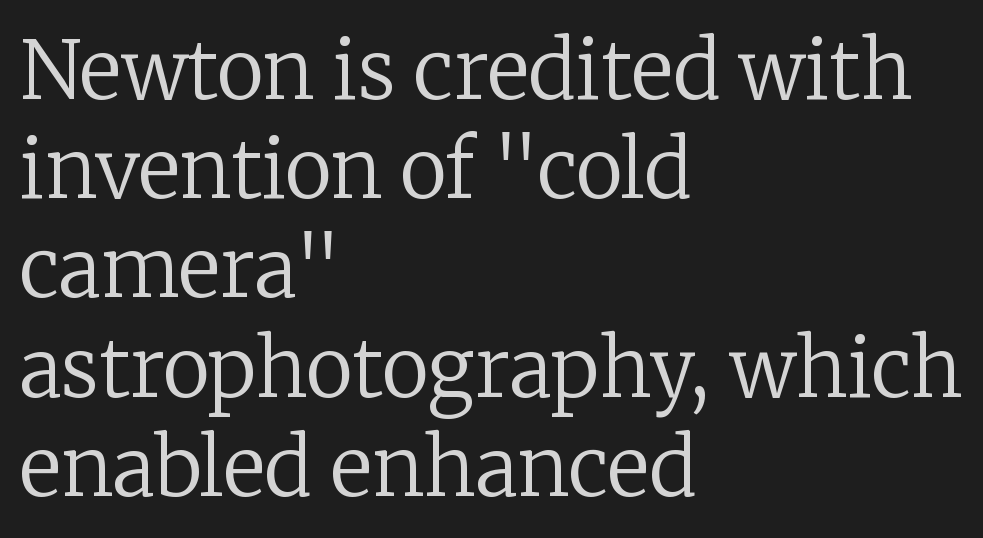
Q: Is the text bold? A: No.
Q: Is the text italic (slanted)? A: No, it is upright.
Q: Is the typeface a serif or a sans-serif typeface? A: Serif.
Q: Is the text underlined? A: No.
Q: How is the paragraph aligned? A: Left-aligned.
Q: Is the spacing between letters normal or unusually wide? A: Normal.
Q: Width (condensed, normal, or wide)? A: Normal.
Q: Stroke contrast? A: Low.
Q: x-height? A: Medium.
Q: Monospaced? A: No.
